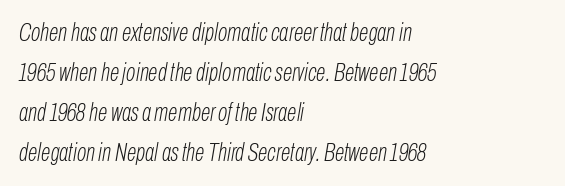
{"italic": "yes", "lean": "right", "slant_degrees": 10, "bold": "no", "underline": "no", "align": "left", "line_spacing": "normal", "line_spacing_ratio": 1.6, "letter_spacing": "normal", "letter_spacing_em": 0.0, "glyph_px": 25}
